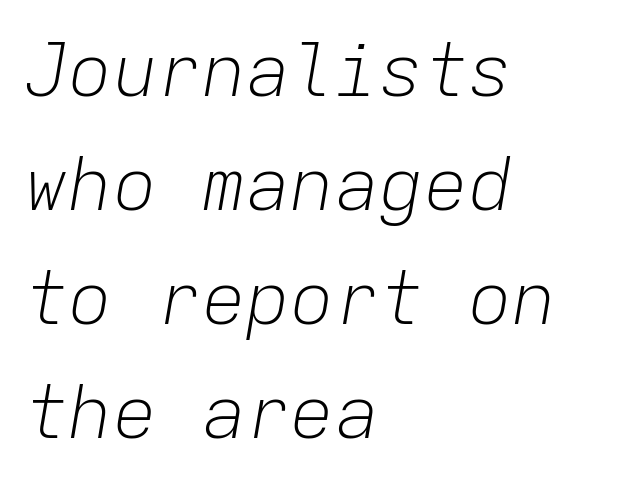
Italic? Definitely — the glyphs are oblique. The area under the type is left untouched. The strokes carry an ordinary text weight at most. Look at the tracking — it's just the regular setting, nothing added. Vertically, the passage feels balanced, rows spaced as you'd expect.
